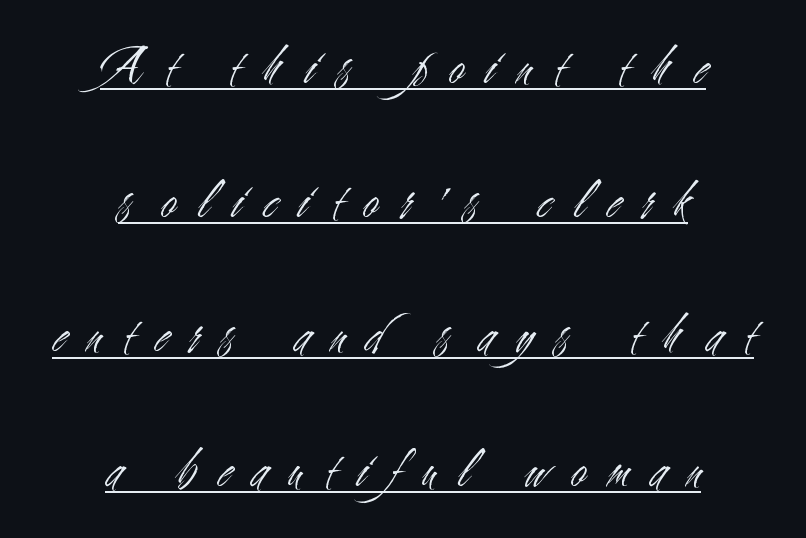
Q: Is the text bold? A: No.
Q: Is the text italic (slanted)? A: Yes.
Q: Is the typeface a serif or a sans-serif typeface? A: Sans-serif.
Q: Is the text underlined? A: Yes.
Q: How is the paragraph aligned? A: Centered.
Q: Is the spacing between letters normal or unusually wide? A: Unusually wide.
Q: Is the spacing between lines tight, normal or loose? A: Loose.
Q: Width (condensed, normal, or wide)? A: Condensed.
Q: Stroke contrast? A: Medium.
Q: x-height? A: Small.
Q: Monospaced? A: No.
